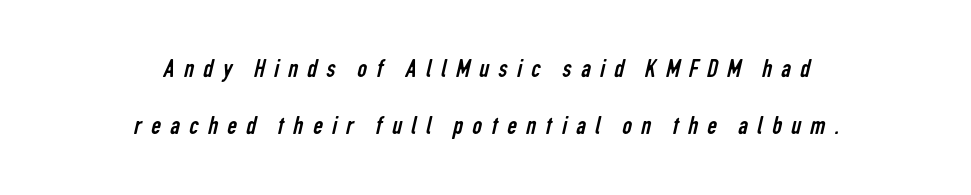
The image shows 27 px text type; set centered, loose line spacing (2.1x), unusually wide letter spacing (+0.35 em), not underlined.
